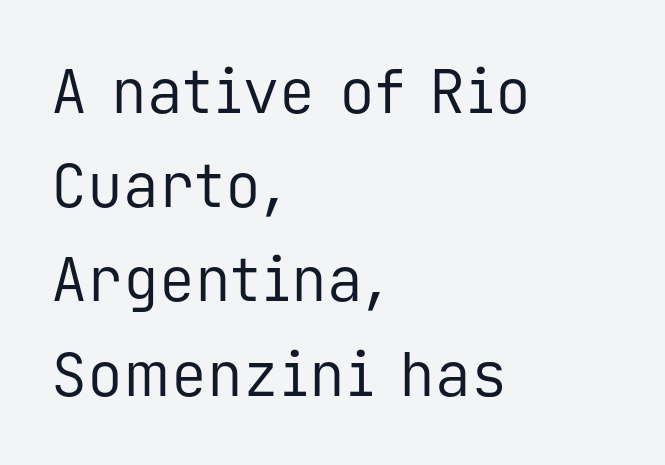
Q: Is the text bold? A: No.
Q: Is the text italic (slanted)? A: No, it is upright.
Q: Is the typeface a serif or a sans-serif typeface? A: Sans-serif.
Q: Is the text underlined? A: No.
Q: How is the paragraph aligned? A: Left-aligned.
Q: Is the spacing between letters normal or unusually wide? A: Normal.
Q: Is the spacing between lines tight, normal or loose? A: Normal.
Q: Width (condensed, normal, or wide)? A: Normal.
Q: Stroke contrast? A: Low.
Q: x-height? A: Medium.
Q: Monospaced? A: Yes.
